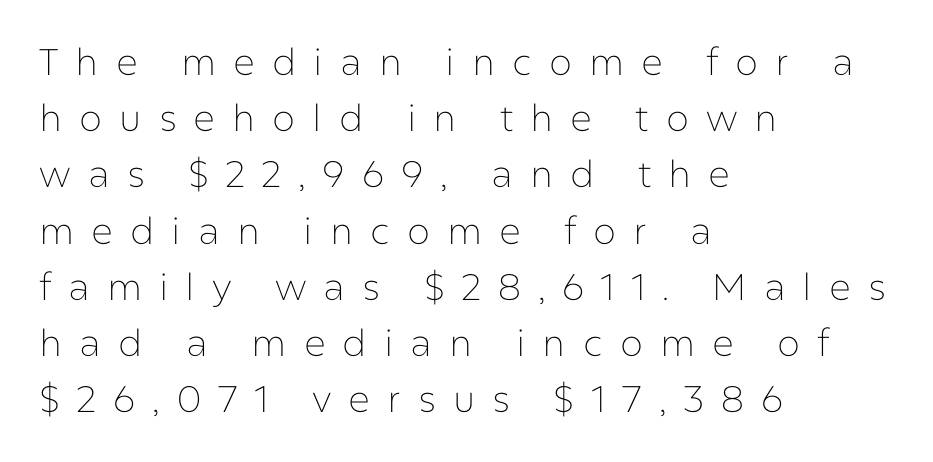
Every character sits straight up, as roman type does. Someone cranked the tracking dial way up on this one. The rows are spaced the way most documents space them. The glyphs in this specimen are sans serif. Each letter keeps its own natural width here, so spacing adapts to shape. Check the space under the baseline: it is left empty.
